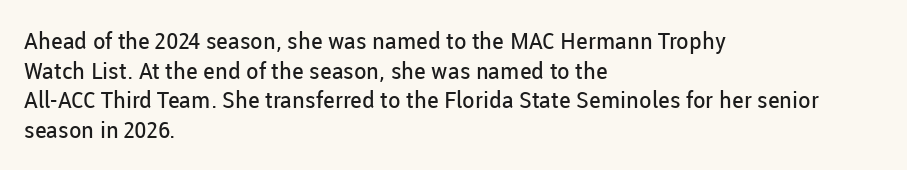
The image shows 23 px text type, upright; set left-aligned, normal line spacing (1.29x), normal letter spacing, not underlined.
